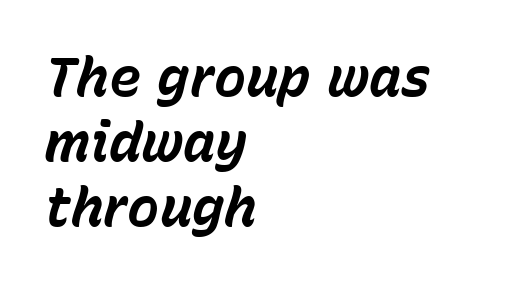
Visually the block forms a straight wall on the left and a jagged coastline on the right. Posture: slanted. Rule under the text: the space is simply empty. Spacing between characters is what you'd get straight out of the box. I'd describe the lettering as bold — thick and assertive.
